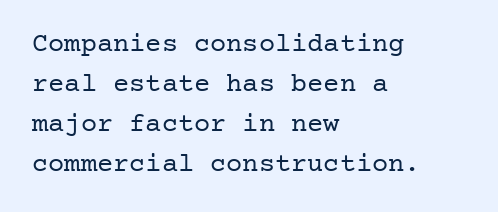
The image shows 27 px text type, upright; set left-aligned, normal line spacing (1.48x), normal letter spacing, not underlined.
